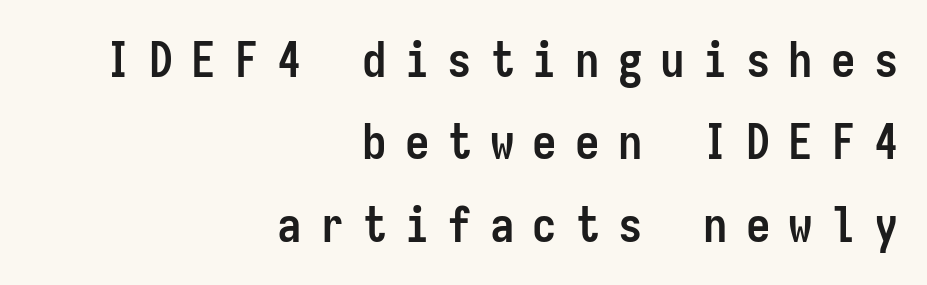
Q: Is the text bold? A: Yes.
Q: Is the text italic (slanted)? A: No, it is upright.
Q: Is the typeface a serif or a sans-serif typeface? A: Sans-serif.
Q: Is the text underlined? A: No.
Q: How is the paragraph aligned? A: Right-aligned.
Q: Is the spacing between letters normal or unusually wide? A: Unusually wide.
Q: Is the spacing between lines tight, normal or loose? A: Normal.
Q: Width (condensed, normal, or wide)? A: Condensed.
Q: Stroke contrast? A: Low.
Q: x-height? A: Medium.
Q: Monospaced? A: Yes.
